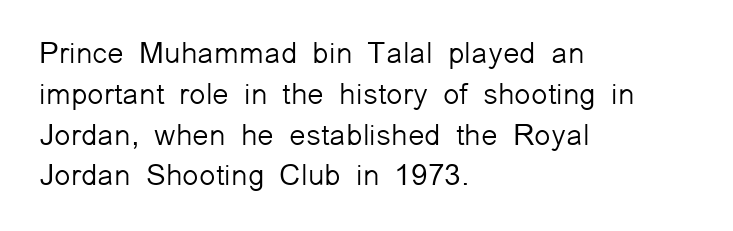
The baseline area is clear. Quick note: interline space is typical. This is roman type, the default non-slanted kind. The lines in this sample share a left origin and differ only in where they stop. Each letter keeps its own natural width here, so spacing adapts to shape.
